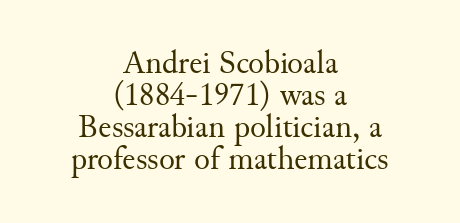
{"serif": "yes", "italic": "no", "bold": "no", "weight": "regular", "width": "normal", "stroke_contrast": "medium", "x_height": "small", "monospaced": "no", "underline": "no", "align": "center", "line_spacing": "tight", "line_spacing_ratio": 0.97, "letter_spacing": "normal", "letter_spacing_em": 0.0, "glyph_px": 33}
